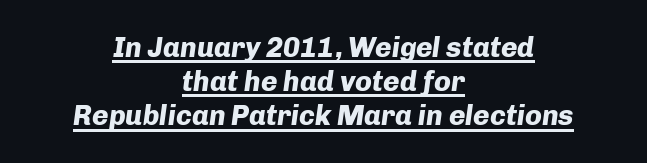
Q: Is the text bold? A: Yes.
Q: Is the text italic (slanted)? A: Yes, it leans right by about 8 degrees.
Q: Is the text underlined? A: Yes.
Q: How is the paragraph aligned? A: Centered.
Q: Is the spacing between letters normal or unusually wide? A: Normal.
Q: Width (condensed, normal, or wide)? A: Normal.
Q: Stroke contrast? A: Low.
Q: x-height? A: Medium.
Q: Monospaced? A: No.
